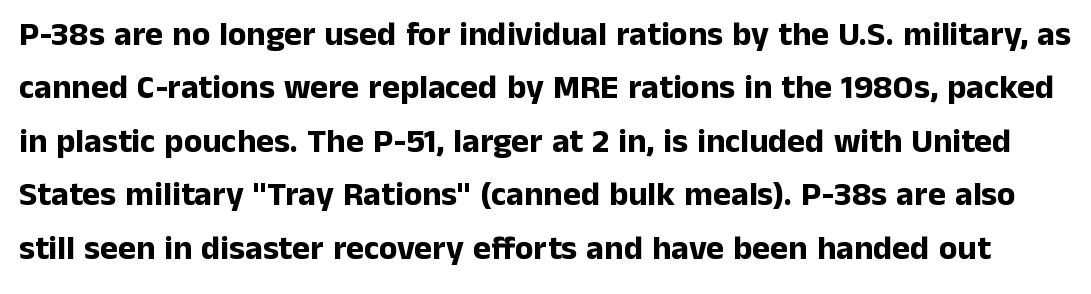
Does the type have serifs? No, each stem ends abruptly. Heavy, bold letterforms. Type without underlining. The tracking reads as untouched default to a designer's eye. These lines are rendered in a variable-pitch font.
